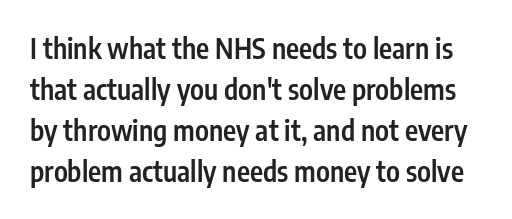
Q: Is the text bold? A: Semi-bold.
Q: Is the text italic (slanted)? A: No, it is upright.
Q: Is the typeface a serif or a sans-serif typeface? A: Sans-serif.
Q: Is the text underlined? A: No.
Q: Is the spacing between letters normal or unusually wide? A: Normal.
Q: Is the spacing between lines tight, normal or loose? A: Normal.
Q: Width (condensed, normal, or wide)? A: Condensed.
Q: Stroke contrast? A: Low.
Q: x-height? A: Medium.
Q: Monospaced? A: No.
